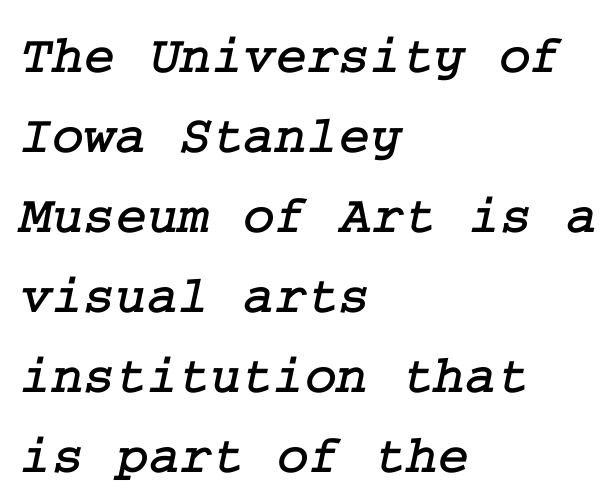
{"serif": "yes", "width": "normal", "stroke_contrast": "low", "x_height": "medium", "underline": "no", "align": "left", "line_spacing": "normal", "line_spacing_ratio": 1.48, "letter_spacing": "normal", "letter_spacing_em": 0.0, "glyph_px": 54}
